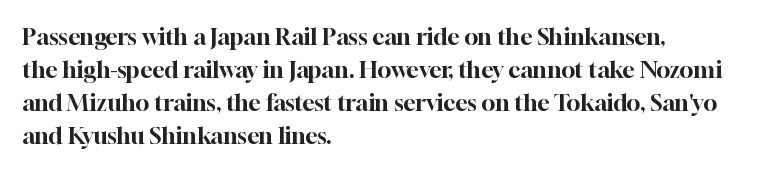
The image shows 23 px text type, upright; set left-aligned, normal line spacing (1.44x), normal letter spacing, not underlined.
